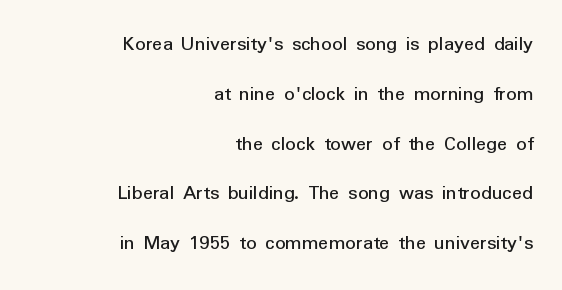
The image shows 21 px text type, upright; set right-aligned, loose line spacing (2.37x), normal letter spacing, not underlined.
